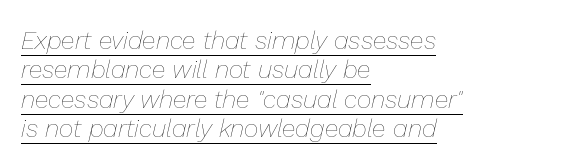
The image shows 25 px text type, italic (leaning right); set left-aligned, line spacing 1.18x, normal letter spacing, underlined.
